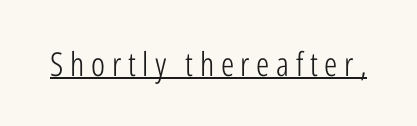
The image shows 33 px light, condensed sans-serif type, upright; set unusually wide letter spacing (+0.2 em), underlined; low stroke contrast and a medium x-height.
